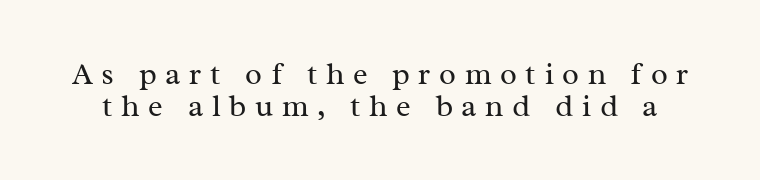
{"serif": "yes", "italic": "no", "bold": "no", "weight": "regular", "width": "normal", "stroke_contrast": "medium", "x_height": "medium", "monospaced": "no", "underline": "no", "line_spacing": "tight", "line_spacing_ratio": 1.02, "letter_spacing": "wide", "letter_spacing_em": 0.28, "glyph_px": 31}
